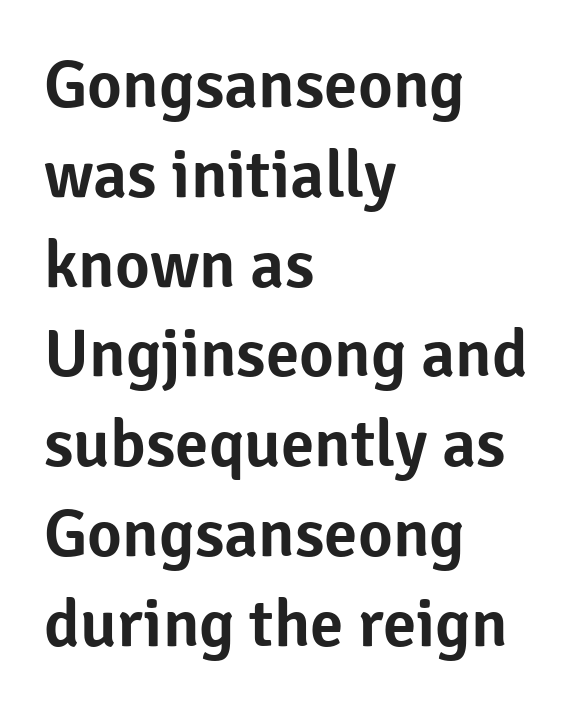
The line-height multiplier appears to be the usual default. Tracking here is standard; glyphs follow each other at the usual distance. The face used here is a sans, in the tradition of grotesques and geometrics. The paragraph shown leans on its left margin. The lettering holds an erect, upright posture throughout.
